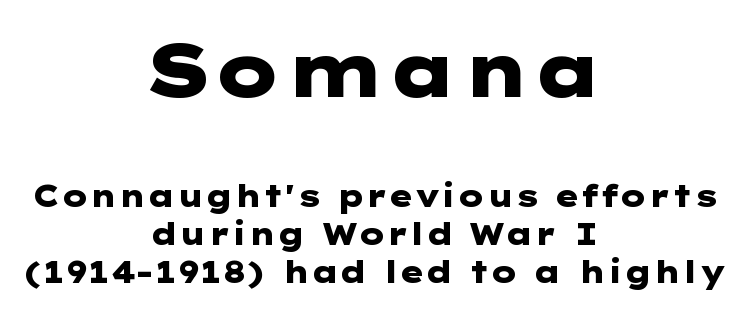
The block of text has a typical density, with ordinary space between rows. It's the straight-up-and-down kind of type. Decoration check: the copy has no underline. Which chunk is bigger? The first one — the top block dwarfs the bottom. The strokes are fattened all the way to bold. Standard letterfit; no display-style spreading of the glyphs.
